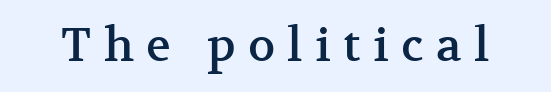
{"serif": "yes", "italic": "no", "width": "normal", "stroke_contrast": "medium", "x_height": "medium", "monospaced": "no", "underline": "no", "letter_spacing": "wide", "letter_spacing_em": 0.27, "glyph_px": 46}
